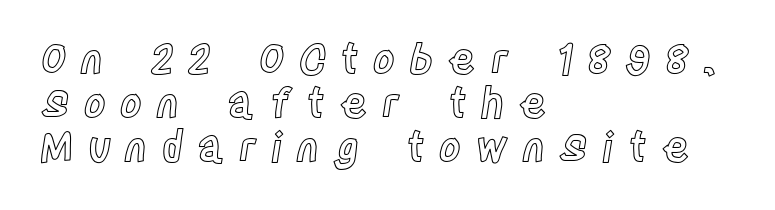
Short and long lines alike share a common starting point at left. Anything drawn beneath the words? Only blank space. Students, note that the glyphs here are deliberately spaced far apart.
